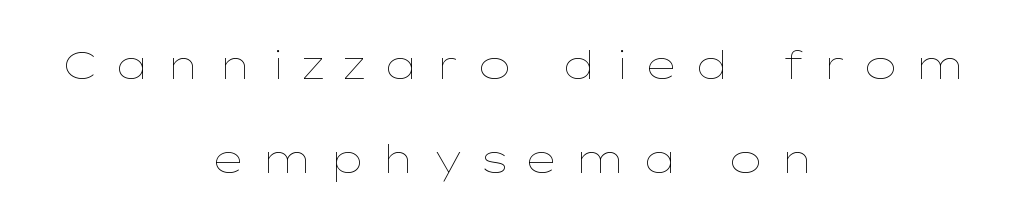
{"italic": "no", "bold": "no", "weight": "thin", "width": "wide", "stroke_contrast": "low", "x_height": "medium", "monospaced": "no", "underline": "no", "align": "center", "line_spacing": "loose", "line_spacing_ratio": 2.47, "letter_spacing": "wide", "letter_spacing_em": 0.4, "glyph_px": 38}
